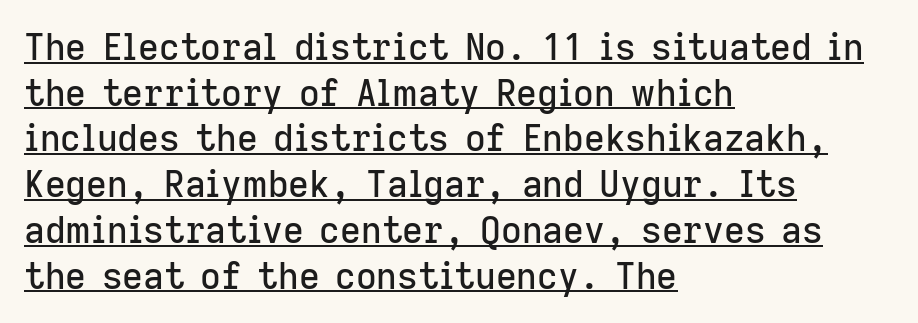
The passage shown is typed in a proportional face where columns would drift. Designer's note — italics off, roman on. The glyphs in this specimen are sans serif. This is underlined copy, the kind a proofreader might mark for attention.
